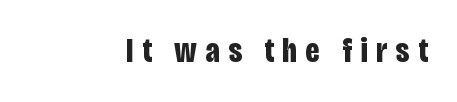
Q: Is the text bold? A: Yes.
Q: Is the text italic (slanted)? A: No, it is upright.
Q: Is the typeface a serif or a sans-serif typeface? A: Sans-serif.
Q: Is the text underlined? A: No.
Q: Is the spacing between letters normal or unusually wide? A: Unusually wide.
Q: Width (condensed, normal, or wide)? A: Condensed.
Q: Stroke contrast? A: Low.
Q: x-height? A: Large.
Q: Monospaced? A: No.
